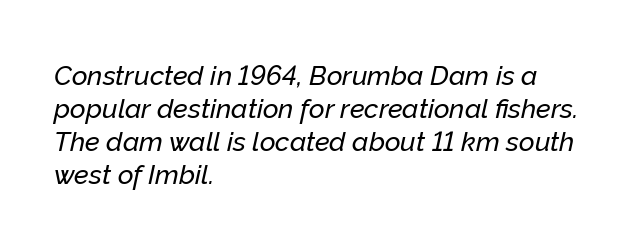
Q: Is the text italic (slanted)? A: Yes, it leans right by about 12 degrees.
Q: Is the text underlined? A: No.
Q: How is the paragraph aligned? A: Left-aligned.
Q: Is the spacing between letters normal or unusually wide? A: Normal.
